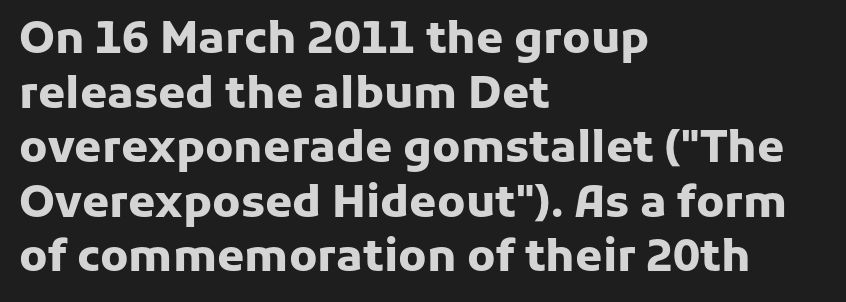
Q: Is the text bold? A: Yes.
Q: Is the text italic (slanted)? A: No, it is upright.
Q: Is the typeface a serif or a sans-serif typeface? A: Sans-serif.
Q: Is the text underlined? A: No.
Q: How is the paragraph aligned? A: Left-aligned.
Q: Is the spacing between letters normal or unusually wide? A: Normal.
Q: Width (condensed, normal, or wide)? A: Normal.
Q: Stroke contrast? A: Low.
Q: x-height? A: Medium.
Q: Monospaced? A: No.
